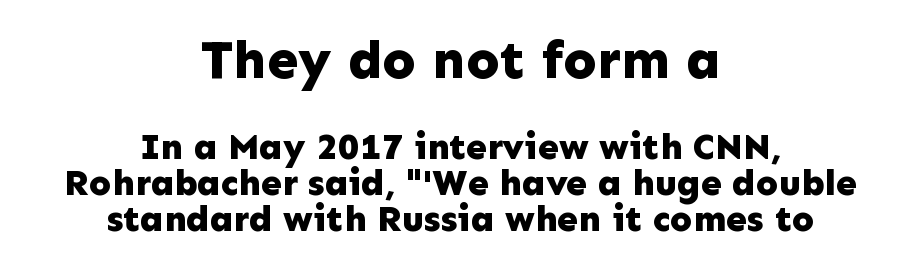
Q: Is the text bold? A: Yes.
Q: Is the text italic (slanted)? A: No, it is upright.
Q: Is the typeface a serif or a sans-serif typeface? A: Sans-serif.
Q: Is the text underlined? A: No.
Q: How is the paragraph aligned? A: Centered.
Q: Is the spacing between letters normal or unusually wide? A: Normal.
Q: Is the spacing between lines tight, normal or loose? A: Tight.
Q: Which block of text is set in a larger size, the first (top) or the second (bottom)? A: The first (top) one.
Q: Width (condensed, normal, or wide)? A: Normal.
Q: Stroke contrast? A: Low.
Q: x-height? A: Medium.
Q: Monospaced? A: No.
